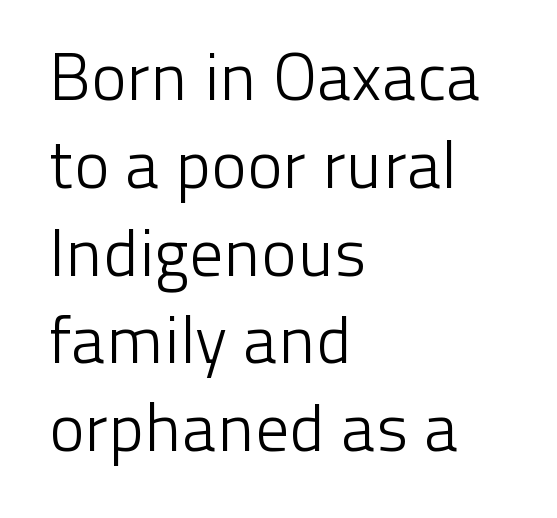
{"serif": "no", "italic": "no", "bold": "no", "weight": "light", "width": "normal", "stroke_contrast": "low", "x_height": "medium", "monospaced": "no", "underline": "no", "align": "left", "line_spacing": "normal", "line_spacing_ratio": 1.31, "letter_spacing": "normal", "letter_spacing_em": 0.0, "glyph_px": 67}
